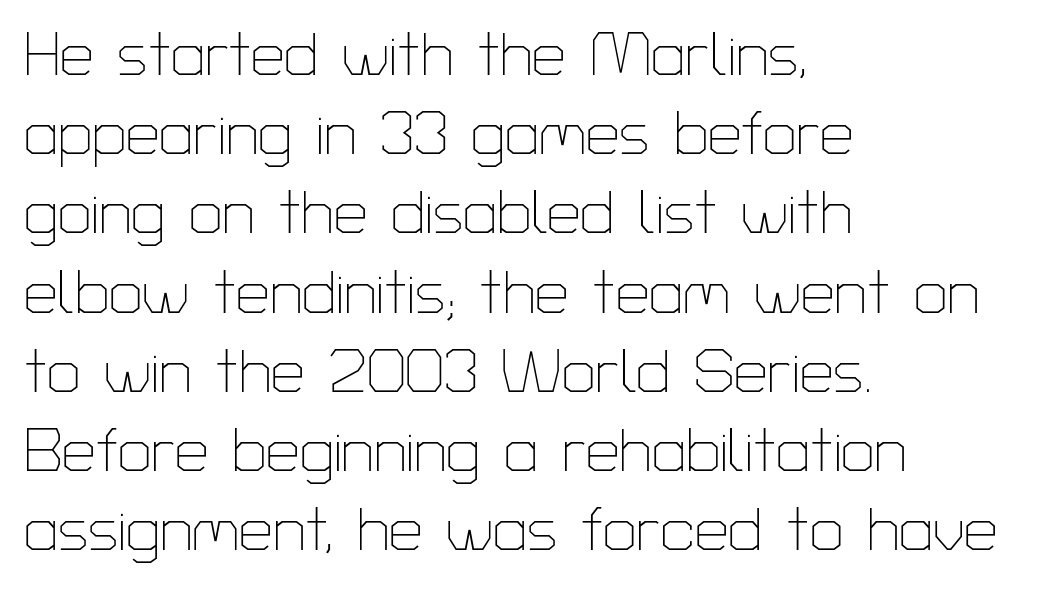
Q: Is the text bold? A: No.
Q: Is the text italic (slanted)? A: No, it is upright.
Q: Is the typeface a serif or a sans-serif typeface? A: Sans-serif.
Q: Is the text underlined? A: No.
Q: How is the paragraph aligned? A: Left-aligned.
Q: Is the spacing between letters normal or unusually wide? A: Normal.
Q: Is the spacing between lines tight, normal or loose? A: Normal.
Q: Width (condensed, normal, or wide)? A: Normal.
Q: Stroke contrast? A: Low.
Q: x-height? A: Medium.
Q: Monospaced? A: No.
